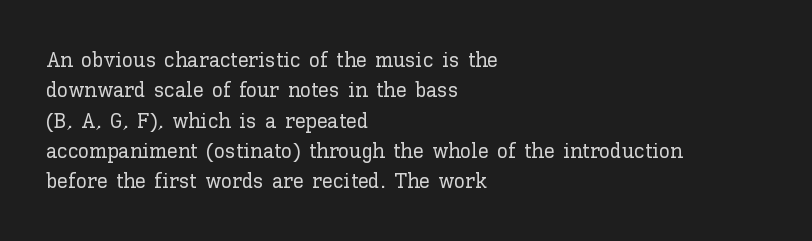
{"italic": "no", "underline": "no", "align": "left", "line_spacing": "normal", "line_spacing_ratio": 1.38, "letter_spacing": "normal", "letter_spacing_em": 0.0, "glyph_px": 22}
